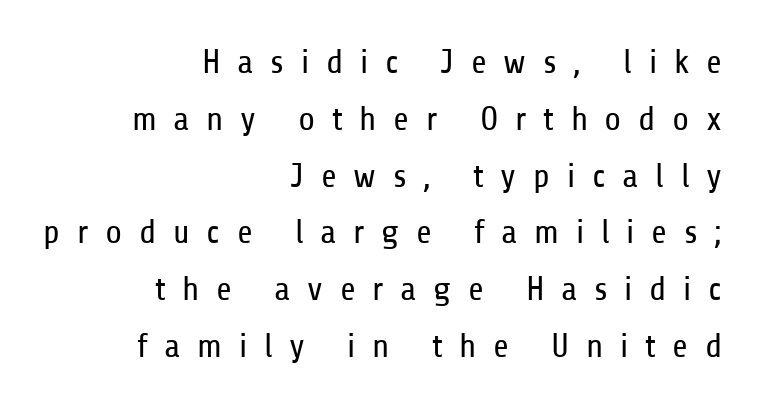
The ragged edge is on the left, which tells us the setting is flush right. The rendering inserts visible extra space after every character. Underlining? Definitely not there. The passage shown is typed in a proportional face where columns would drift. Students, observe: this is what conventionally led text looks like.
